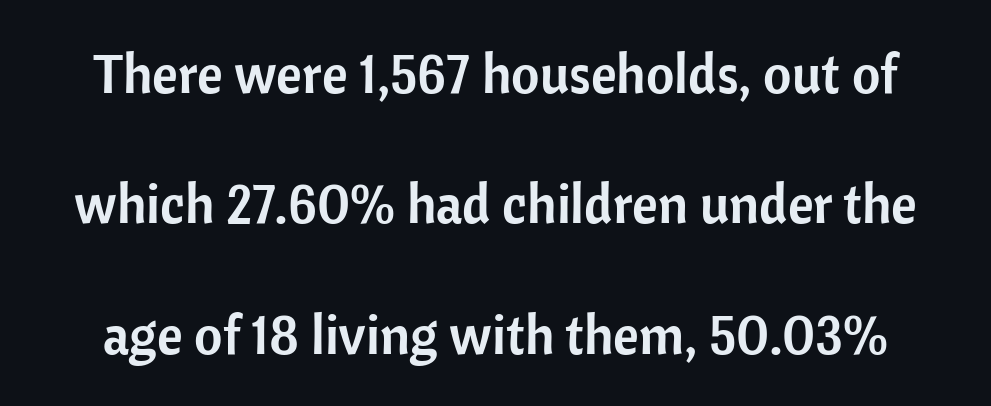
{"serif": "no", "italic": "no", "width": "normal", "stroke_contrast": "low", "x_height": "medium", "monospaced": "no", "underline": "no", "line_spacing": "loose", "line_spacing_ratio": 2.37, "letter_spacing": "normal", "letter_spacing_em": 0.0, "glyph_px": 55}
